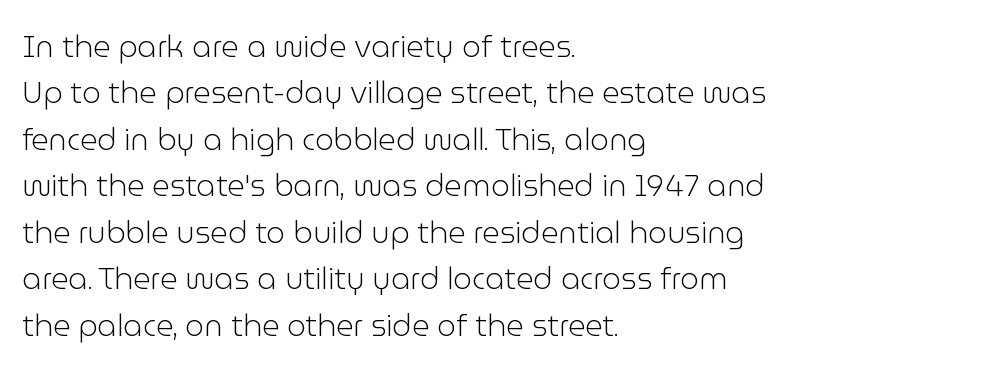
{"serif": "no", "italic": "no", "bold": "no", "weight": "light", "width": "normal", "stroke_contrast": "low", "x_height": "medium", "monospaced": "no", "underline": "no", "align": "left", "line_spacing": "normal", "line_spacing_ratio": 1.55, "letter_spacing": "normal", "letter_spacing_em": 0.0, "glyph_px": 30}
